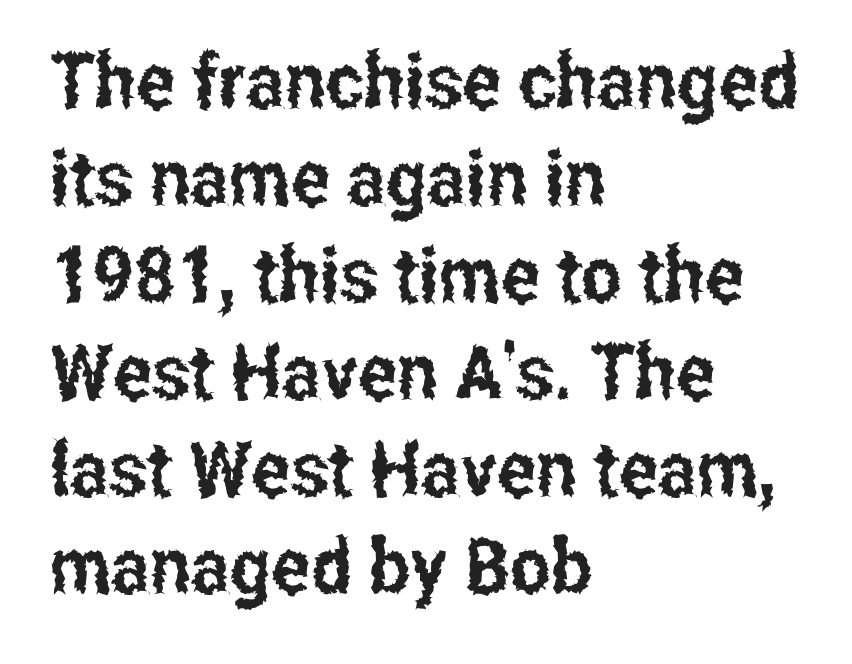
Q: Is the text italic (slanted)? A: No, it is upright.
Q: Is the typeface a serif or a sans-serif typeface? A: Sans-serif.
Q: Is the text underlined? A: No.
Q: How is the paragraph aligned? A: Left-aligned.
Q: Is the spacing between letters normal or unusually wide? A: Normal.
Q: Is the spacing between lines tight, normal or loose? A: Normal.
Q: Width (condensed, normal, or wide)? A: Condensed.
Q: Stroke contrast? A: Low.
Q: x-height? A: Medium.
Q: Monospaced? A: No.
